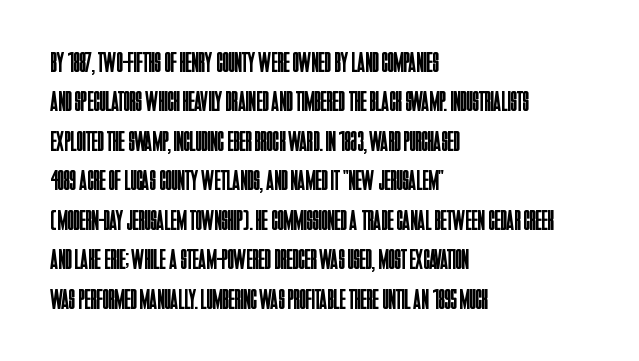
Q: Is the text bold? A: No.
Q: Is the text italic (slanted)? A: No, it is upright.
Q: Is the typeface a serif or a sans-serif typeface? A: Sans-serif.
Q: Is the text underlined? A: No.
Q: How is the paragraph aligned? A: Left-aligned.
Q: Is the spacing between letters normal or unusually wide? A: Normal.
Q: Is the spacing between lines tight, normal or loose? A: Normal.
Q: Width (condensed, normal, or wide)? A: Condensed.
Q: Stroke contrast? A: Low.
Q: x-height? A: Large.
Q: Monospaced? A: No.
